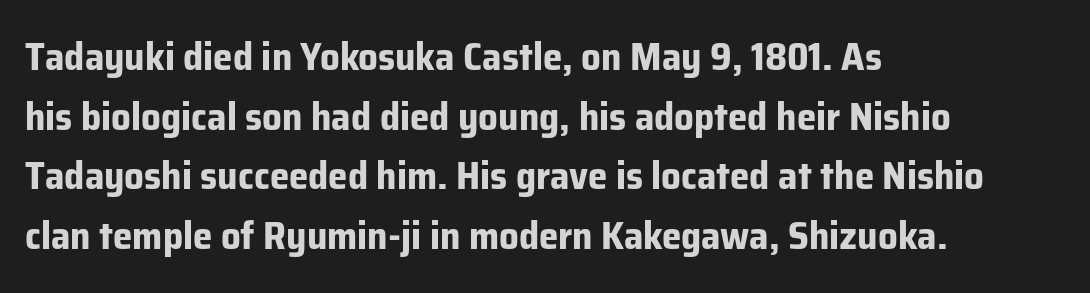
Leftover space on each line is placed entirely after the last word. Think of a printed novel: that variable character pitch is what you see here. Rule under the text: the space is simply empty. Serif or sans? Sans — the stroke terminals are bare. Short note: letters normally spaced.
